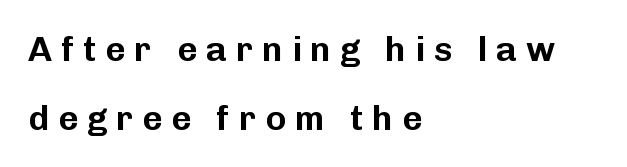
Q: Is the text italic (slanted)? A: No, it is upright.
Q: Is the typeface a serif or a sans-serif typeface? A: Sans-serif.
Q: Is the text underlined? A: No.
Q: How is the paragraph aligned? A: Left-aligned.
Q: Is the spacing between letters normal or unusually wide? A: Unusually wide.
Q: Is the spacing between lines tight, normal or loose? A: Loose.
Q: Width (condensed, normal, or wide)? A: Normal.
Q: Stroke contrast? A: Low.
Q: x-height? A: Medium.
Q: Monospaced? A: No.
